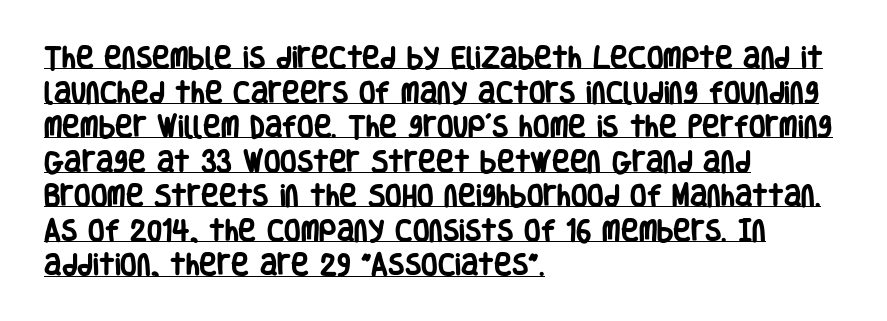
Q: Is the text bold? A: Yes.
Q: Is the text italic (slanted)? A: No, it is upright.
Q: Is the text underlined? A: Yes.
Q: How is the paragraph aligned? A: Left-aligned.
Q: Is the spacing between letters normal or unusually wide? A: Normal.
Q: Is the spacing between lines tight, normal or loose? A: Normal.
